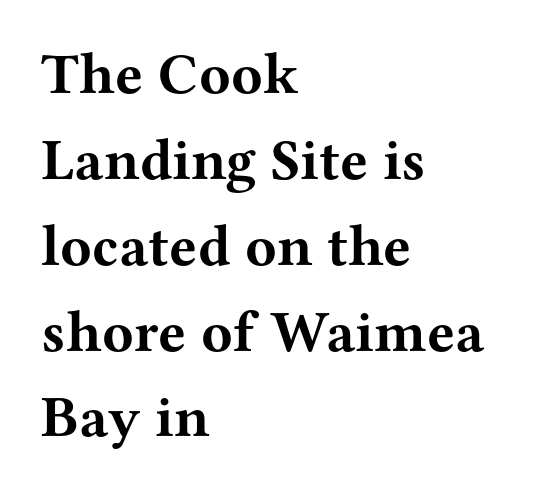
Typeset ragged right — the left edge is the straight one. Tall strokes in this sample are plumb rather than angled. A typesetter would call this leading conventional body-copy spacing. The passage shown is emphatically bold. Any mark beneath the type? The region is blank. Spacing verdict: proportional, widths tailored to each character.
